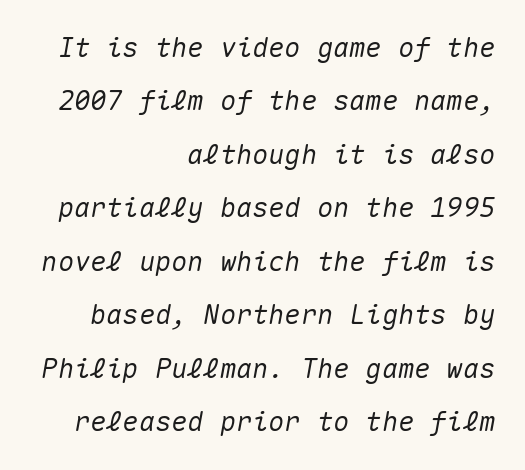
The image shows 27 px text type, italic (leaning right); set right-aligned, loose line spacing (1.98x), normal letter spacing, not underlined.
